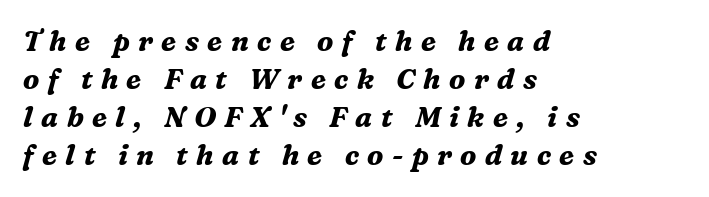
Q: Is the text bold? A: Yes.
Q: Is the text italic (slanted)? A: Yes, it leans right by about 16 degrees.
Q: Is the typeface a serif or a sans-serif typeface? A: Serif.
Q: Is the text underlined? A: No.
Q: How is the paragraph aligned? A: Left-aligned.
Q: Is the spacing between letters normal or unusually wide? A: Unusually wide.
Q: Is the spacing between lines tight, normal or loose? A: Normal.
Q: Width (condensed, normal, or wide)? A: Normal.
Q: Stroke contrast? A: Medium.
Q: x-height? A: Medium.
Q: Monospaced? A: No.
